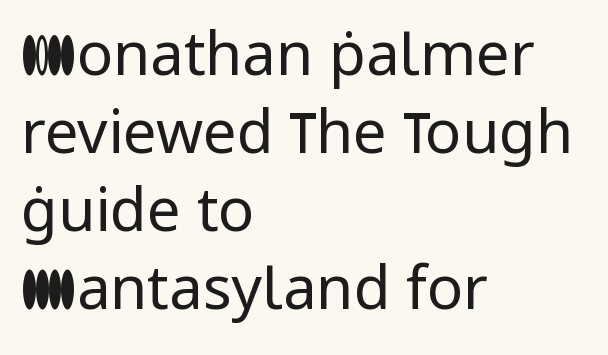
Nothing sits at the stroke ends, so this counts as sans-serif. If you drew a line through each stem, it would be perfectly vertical. Varying glyph widths throughout — classic text-font behaviour. The face looks like a standard text weight, possibly lighter. The gaps between neighbouring characters are ordinary and unremarkable.
